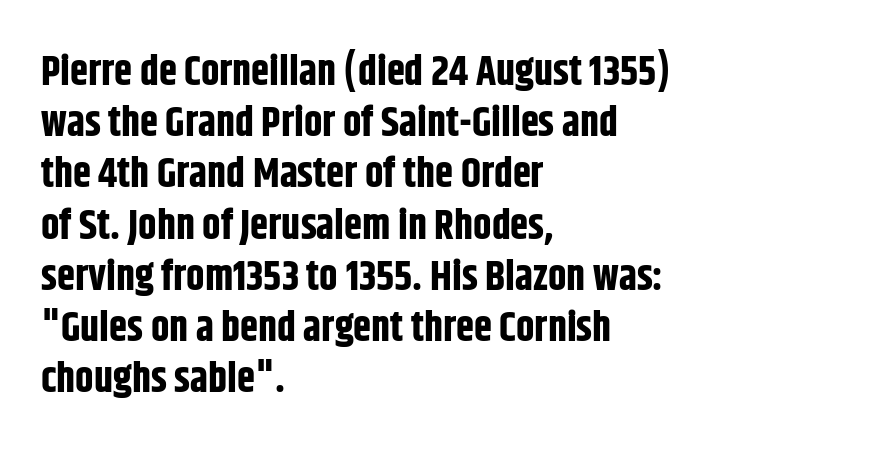
The image shows 41 px bold, condensed sans-serif type, upright; set left-aligned, normal line spacing (1.25x), normal letter spacing, not underlined; low stroke contrast and a large x-height.
